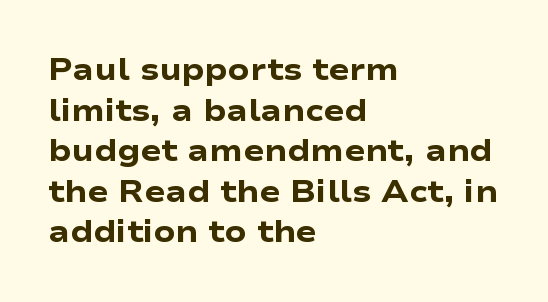
{"serif": "no", "italic": "no", "bold": "yes", "weight": "heavy", "width": "wide", "stroke_contrast": "low", "x_height": "medium", "monospaced": "no", "underline": "no", "align": "left", "line_spacing": "normal", "line_spacing_ratio": 1.31, "letter_spacing": "normal", "letter_spacing_em": 0.0, "glyph_px": 31}
